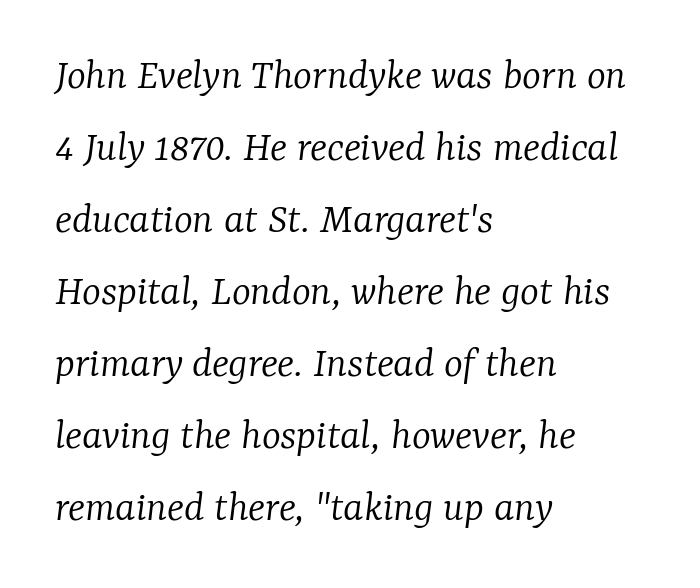
No word sits above an underline. Unlike a clean sans, this face finishes its strokes with serifs. The space between consecutive lines is moderate. There's an unmistakable incline to the writing here.
